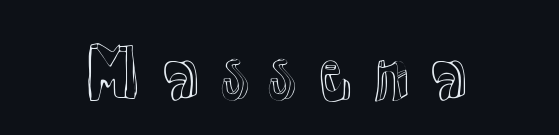
{"italic": "no", "width": "normal", "x_height": "medium", "monospaced": "no", "underline": "no", "glyph_px": 66}
